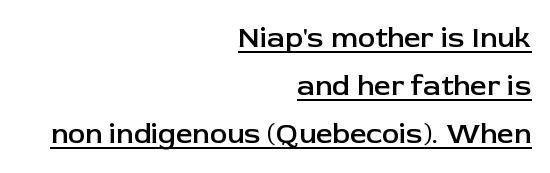
Horizontally, the lines are justified to the trailing edge only. Spacing between characters is what you'd get straight out of the box. Whoever set this chose a conventional vertical rhythm. This sample carries an underscore along the baseline area.
